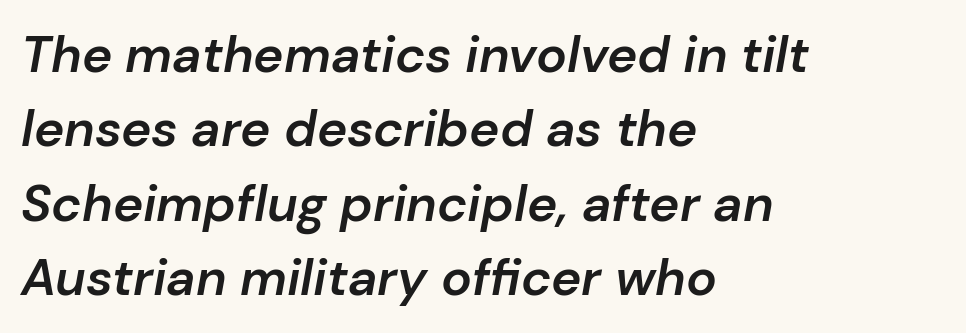
The image shows 51 px semibold type, italic (leaning right); set left-aligned, normal line spacing (1.46x), normal letter spacing, not underlined; low stroke contrast and a medium x-height.
